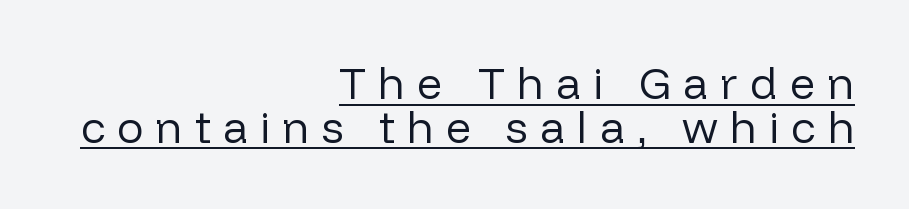
A sans-serif font was chosen for this passage. Underlined type. A typesetter would call this leading minimal, almost set solid. Is there any slant? The stems are plumb. Proportional: the letters do not fall into vertical columns. The rendering anchors every line to the right-hand side.
